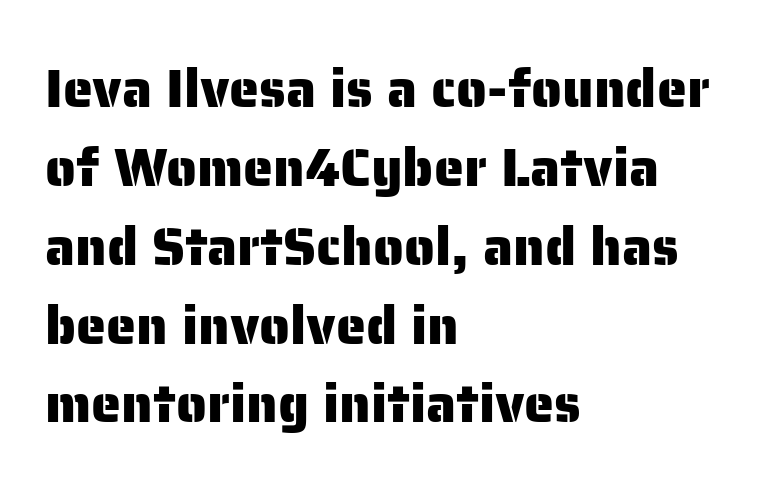
{"serif": "no", "italic": "no", "width": "normal", "stroke_contrast": "low", "x_height": "medium", "monospaced": "no", "underline": "no", "align": "left", "line_spacing": "normal", "line_spacing_ratio": 1.46, "letter_spacing": "normal", "letter_spacing_em": 0.0, "glyph_px": 54}
